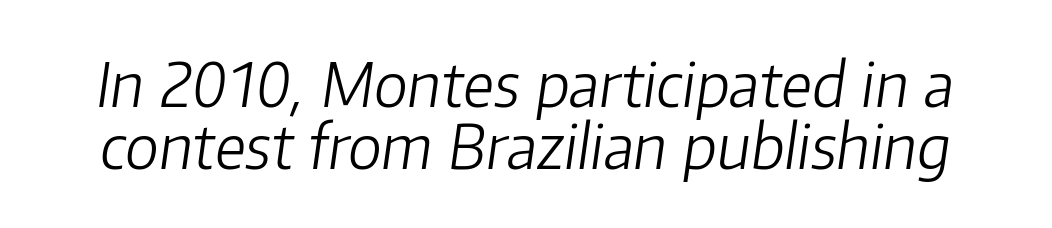
There is no visible air inserted between adjacent glyphs. Rendered with sloped, italic letterforms. Any mark beneath the type? The region is blank. Is this a heavy cut? Hardly; it is regular or lighter.
